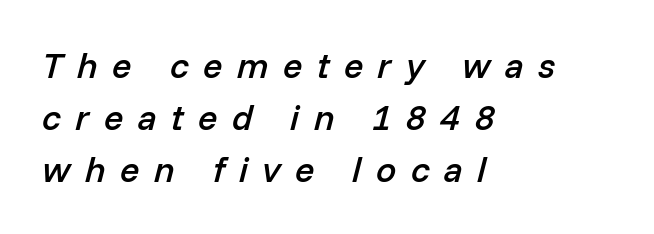
What weight is shown? A semibold, between regular and bold. Visually the block forms a straight wall on the left and a jagged coastline on the right. This sample uses expanded letter spacing, leaving extra air between glyphs. The font's italic variant was chosen for this text.
